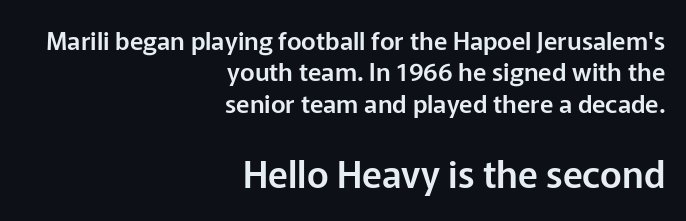
Q: Is the text italic (slanted)? A: No, it is upright.
Q: Is the typeface a serif or a sans-serif typeface? A: Sans-serif.
Q: Is the text underlined? A: No.
Q: How is the paragraph aligned? A: Right-aligned.
Q: Is the spacing between letters normal or unusually wide? A: Normal.
Q: Is the spacing between lines tight, normal or loose? A: Normal.
Q: Which block of text is set in a larger size, the first (top) or the second (bottom)? A: The second (bottom) one.
Q: Width (condensed, normal, or wide)? A: Normal.
Q: Stroke contrast? A: Low.
Q: x-height? A: Medium.
Q: Monospaced? A: No.
